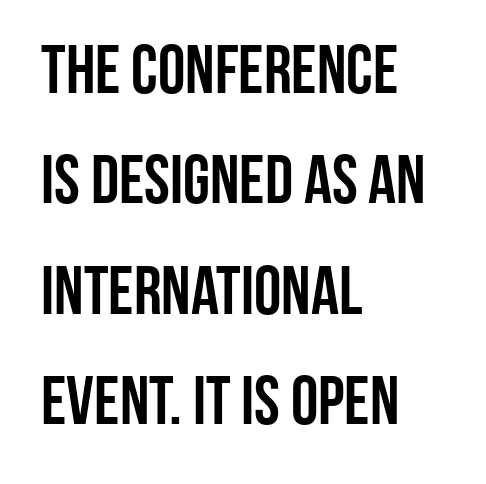
{"serif": "no", "italic": "no", "width": "condensed", "stroke_contrast": "low", "x_height": "large", "monospaced": "no", "underline": "no", "align": "left", "line_spacing": "normal", "line_spacing_ratio": 1.6, "letter_spacing": "normal", "letter_spacing_em": 0.0, "glyph_px": 69}
